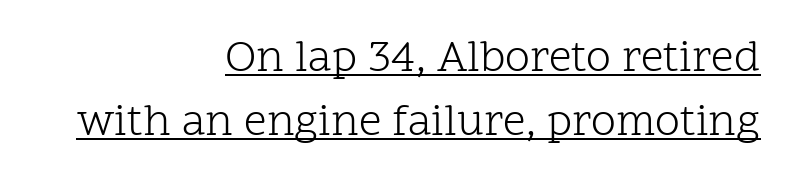
The image shows 45 px light serif type, upright; set right-aligned, normal line spacing (1.42x), normal letter spacing, underlined; low stroke contrast and a medium x-height.
